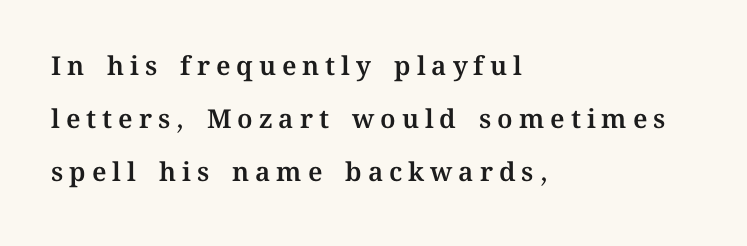
{"italic": "no", "underline": "no", "align": "left", "line_spacing": "loose", "line_spacing_ratio": 2.04, "letter_spacing": "wide", "letter_spacing_em": 0.23, "glyph_px": 26}
